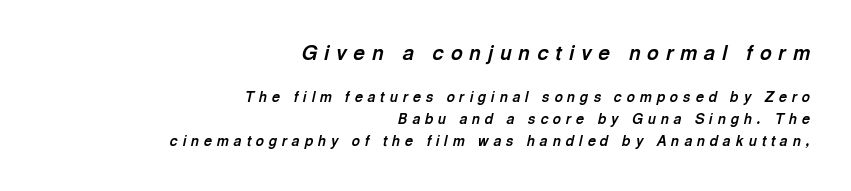
{"italic": "yes", "lean": "right", "slant_degrees": 13, "bold": "yes", "underline": "no", "align": "right", "line_spacing": "normal", "line_spacing_ratio": 1.56, "letter_spacing": "wide", "letter_spacing_em": 0.35, "larger_block": "first", "size_ratio": 1.43, "glyph_px": 20}
